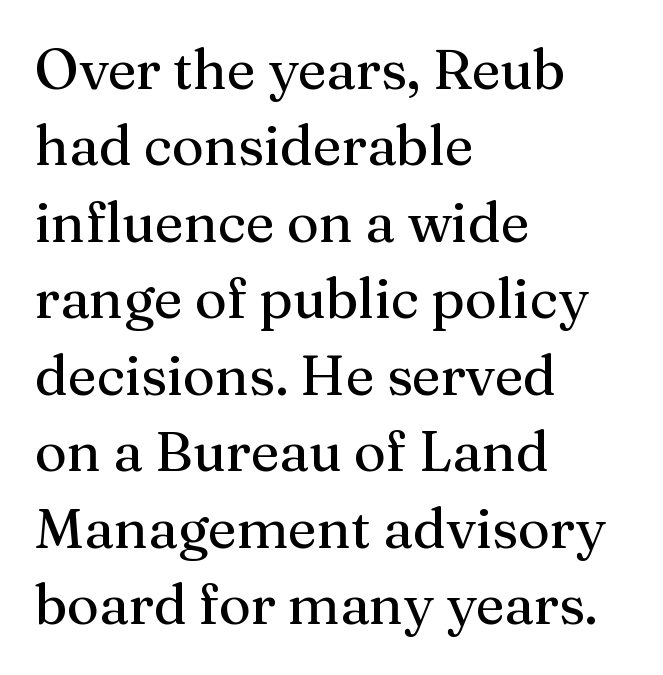
How are the letters spaced? Ordinarily, with no added tracking. Anything drawn beneath the words? Only blank space. The letters stand straight up with perfectly vertical stems. The rag falls on the right side of this text block. The line-height multiplier appears to be the usual default.
